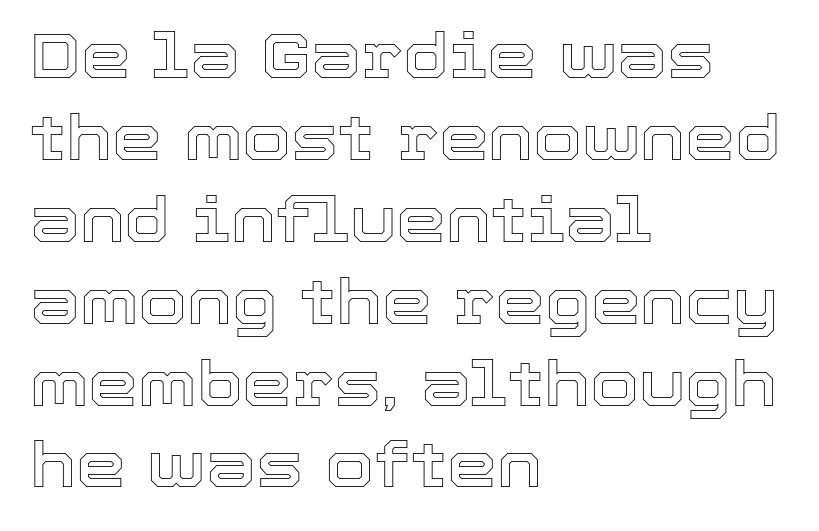
The image shows 63 px text type, upright; set left-aligned, normal line spacing (1.3x), normal letter spacing, not underlined; a medium x-height.
